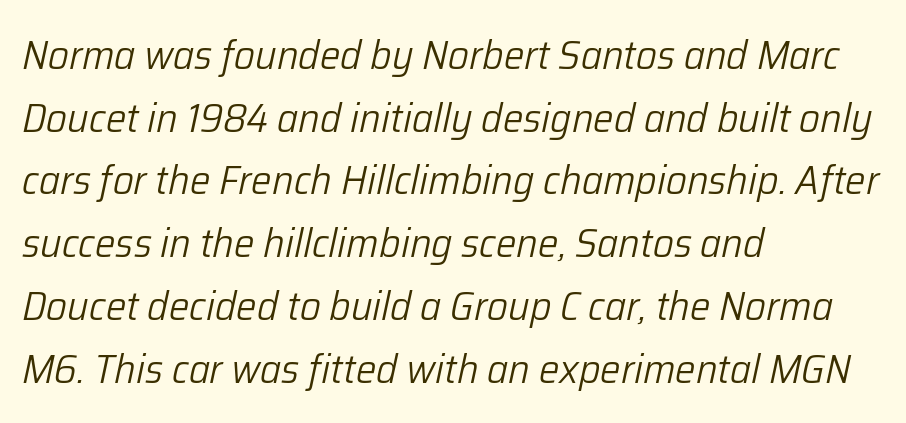
The image shows 41 px light type, italic (leaning right); set left-aligned, normal line spacing (1.53x), normal letter spacing, not underlined; low stroke contrast and a medium x-height.
